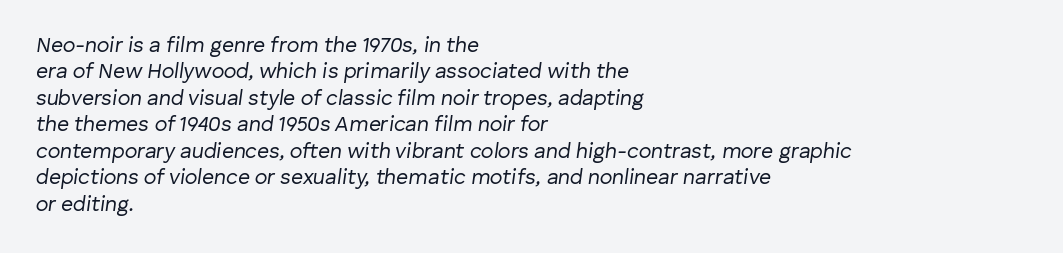
{"italic": "yes", "lean": "right", "slant_degrees": 8, "bold": "no", "underline": "no", "align": "left", "line_spacing": "normal", "line_spacing_ratio": 1.26, "letter_spacing": "normal", "letter_spacing_em": 0.0, "glyph_px": 21}
